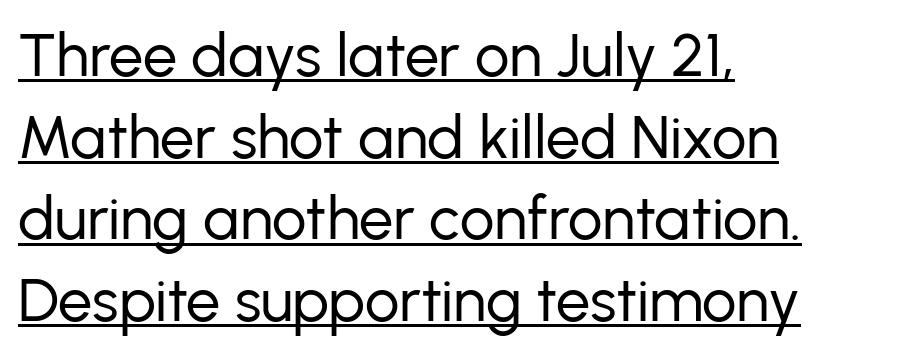
The passage shown is not bold in any degree. Does the copy run flush right? No — it runs flush left. In designer terms, the underline attribute is active on this setting. Here the designer chose a conventional face with non-uniform glyph widths. The type sits square on the baseline with zero lean. Is this a sans? Yes — the strokes have no serifs.
